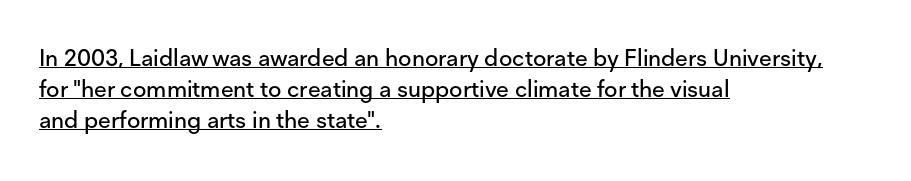
{"italic": "no", "underline": "yes", "align": "left", "line_spacing": "normal", "line_spacing_ratio": 1.35, "letter_spacing": "normal", "letter_spacing_em": 0.0, "glyph_px": 23}
